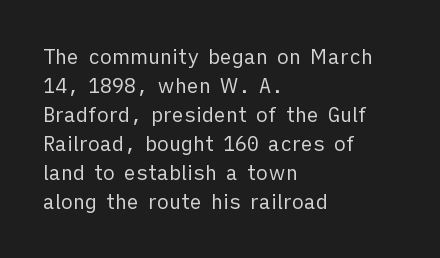
Beneath every word, the page is bare. Stems here are at most as thick as an everyday book face. When letters stand straight like this, we call the style roman or upright. This rendering leaves character spacing at its baseline value. The rendering uses a moderate line-height, typical for paragraphs.
